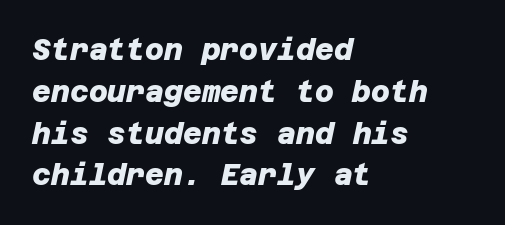
Tracking here is standard; glyphs follow each other at the usual distance. Every letter is thick-stroked: bold, no question. In CSS terms this would be text-align: left. The zone under the glyphs is completely vacant.
